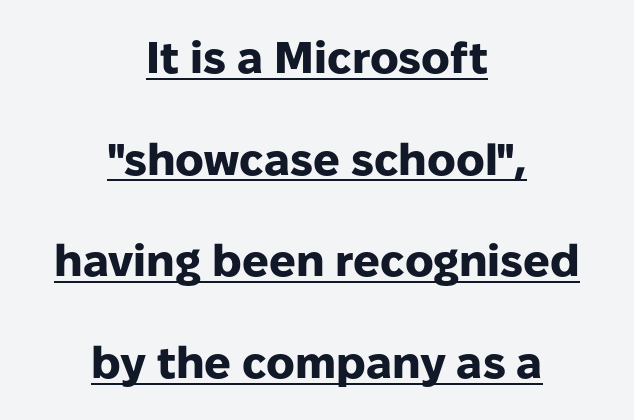
{"serif": "no", "italic": "no", "bold": "yes", "weight": "heavy", "width": "normal", "stroke_contrast": "low", "x_height": "medium", "monospaced": "no", "underline": "yes", "align": "center", "line_spacing": "loose", "line_spacing_ratio": 2.31, "letter_spacing": "normal", "letter_spacing_em": 0.0, "glyph_px": 44}
